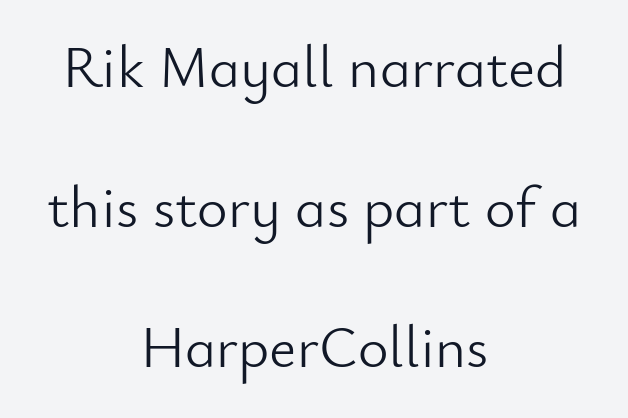
The image shows 59 px light sans-serif type, upright; set centered, loose line spacing (2.37x), normal letter spacing, not underlined; low stroke contrast and a small x-height.
